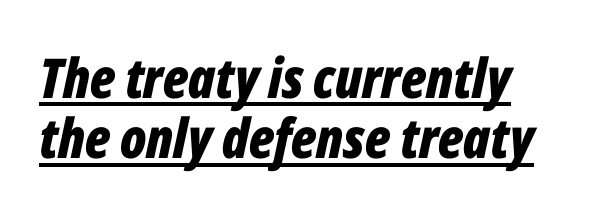
The image shows 55 px bold, condensed type, italic (leaning right); set tight line spacing (1.1x), normal letter spacing, underlined; low stroke contrast and a medium x-height.
